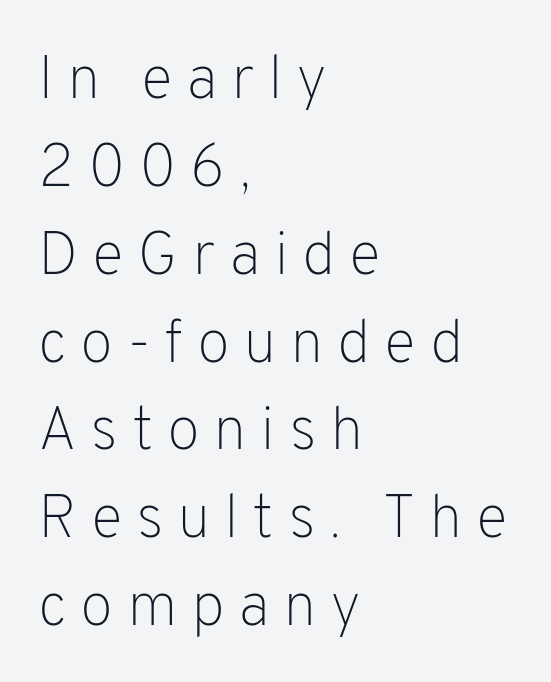
{"serif": "no", "italic": "no", "bold": "no", "weight": "light", "width": "normal", "stroke_contrast": "low", "x_height": "medium", "monospaced": "no", "underline": "no", "align": "left", "line_spacing": "normal", "line_spacing_ratio": 1.44, "letter_spacing": "wide", "letter_spacing_em": 0.22, "glyph_px": 61}
